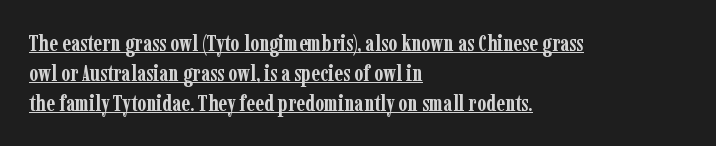
{"italic": "no", "bold": "yes", "underline": "yes", "align": "left", "line_spacing": "normal", "line_spacing_ratio": 1.3, "letter_spacing": "normal", "letter_spacing_em": 0.0, "glyph_px": 23}
